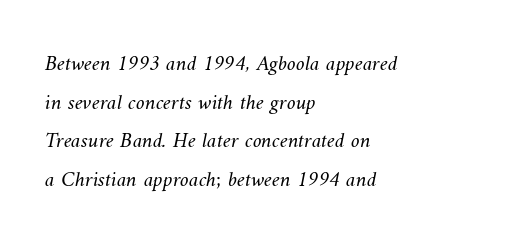
The image shows 22 px text type; set left-aligned, line spacing 1.76x, normal letter spacing, not underlined.
